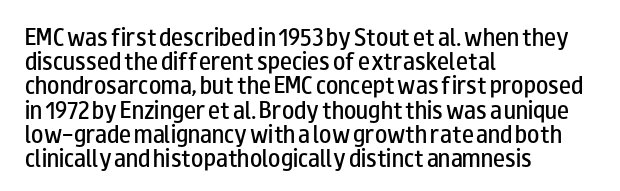
Q: Is the text bold? A: Semi-bold.
Q: Is the text italic (slanted)? A: No, it is upright.
Q: Is the text underlined? A: No.
Q: How is the paragraph aligned? A: Left-aligned.
Q: Is the spacing between letters normal or unusually wide? A: Normal.
